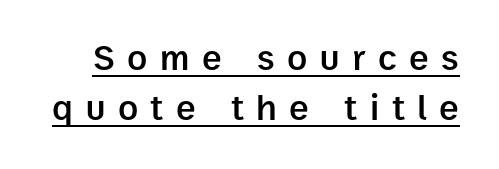
{"serif": "no", "italic": "no", "bold": "semi", "weight": "semibold", "width": "normal", "stroke_contrast": "low", "x_height": "medium", "monospaced": "no", "underline": "yes", "line_spacing": "normal", "line_spacing_ratio": 1.36, "letter_spacing": "wide", "letter_spacing_em": 0.34, "glyph_px": 37}
